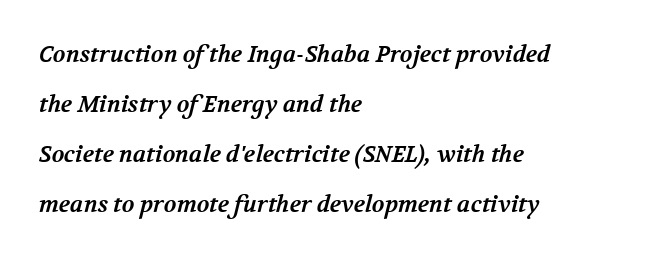
{"bold": "yes", "underline": "no", "align": "left", "line_spacing": "loose", "line_spacing_ratio": 2.17, "letter_spacing": "normal", "letter_spacing_em": 0.0, "glyph_px": 23}
